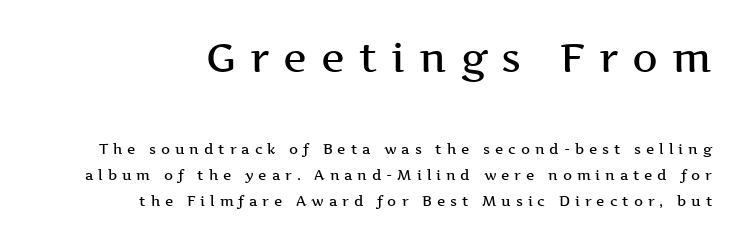
Q: Is the text bold? A: Semi-bold.
Q: Is the text italic (slanted)? A: No, it is upright.
Q: Is the typeface a serif or a sans-serif typeface? A: Serif.
Q: Is the text underlined? A: No.
Q: How is the paragraph aligned? A: Right-aligned.
Q: Is the spacing between letters normal or unusually wide? A: Unusually wide.
Q: Which block of text is set in a larger size, the first (top) or the second (bottom)? A: The first (top) one.
Q: Width (condensed, normal, or wide)? A: Wide.
Q: Stroke contrast? A: Medium.
Q: x-height? A: Medium.
Q: Monospaced? A: No.
